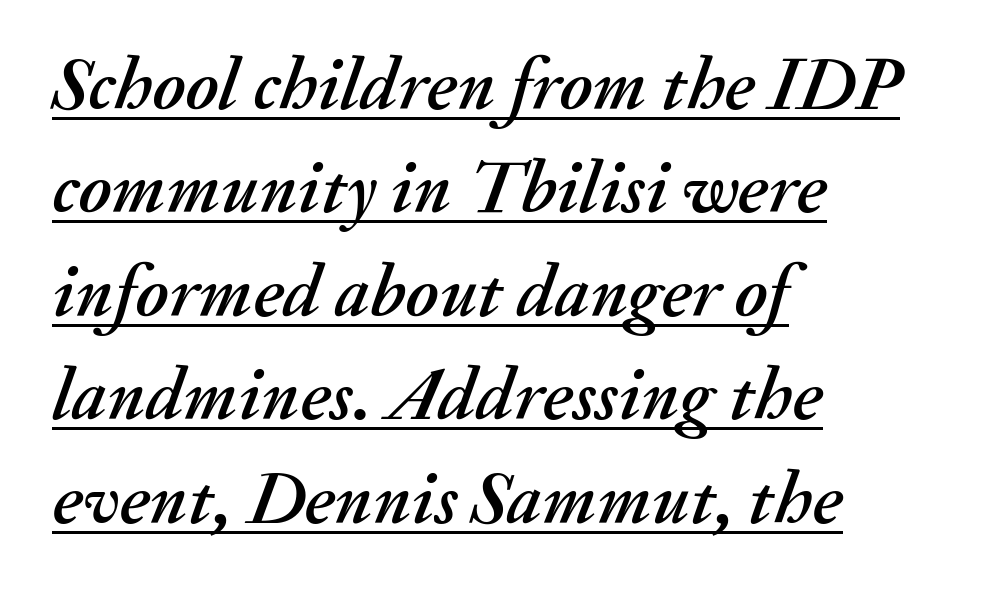
The image shows 75 px text type, italic (leaning right); set left-aligned, normal line spacing (1.38x), normal letter spacing, underlined; medium stroke contrast and a small x-height.
